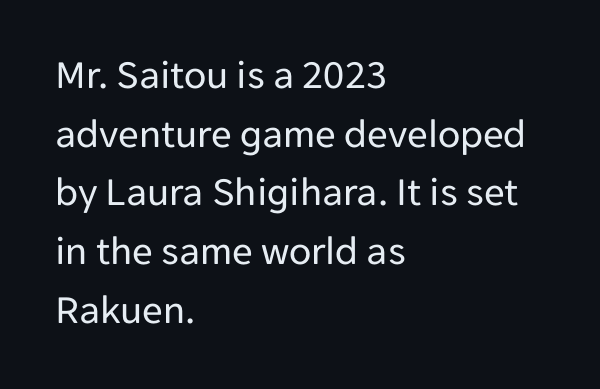
The image shows 41 px regular-weight sans-serif type, upright; set left-aligned, normal line spacing (1.43x), normal letter spacing, not underlined; low stroke contrast and a medium x-height.
